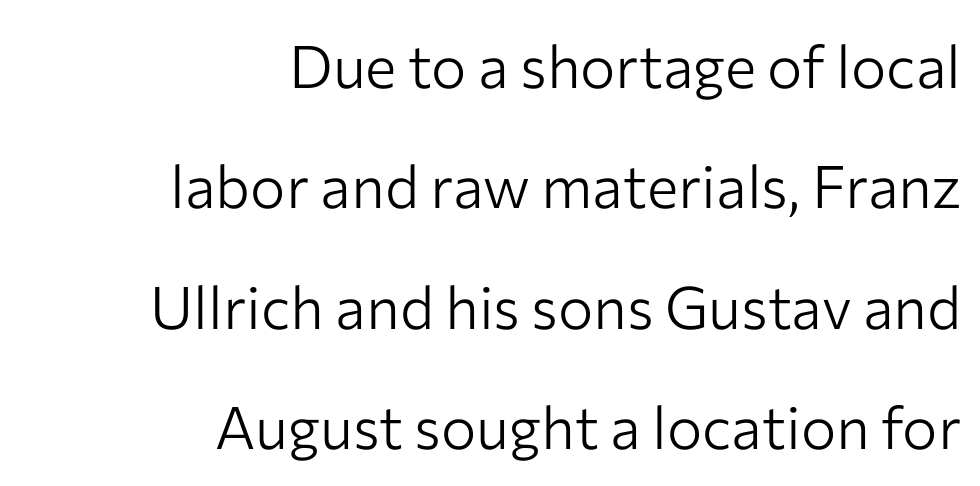
{"serif": "no", "italic": "no", "bold": "no", "weight": "light", "width": "normal", "stroke_contrast": "low", "x_height": "medium", "monospaced": "no", "underline": "no", "align": "right", "line_spacing": "loose", "line_spacing_ratio": 2.04, "letter_spacing": "normal", "letter_spacing_em": 0.0, "glyph_px": 59}
